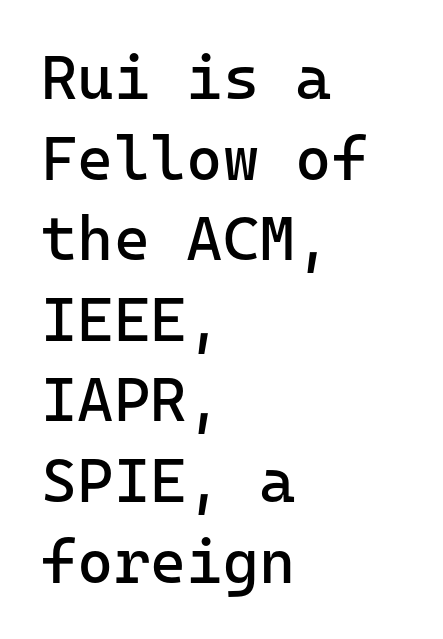
{"serif": "no", "italic": "no", "bold": "no", "weight": "regular", "width": "normal", "stroke_contrast": "low", "x_height": "medium", "monospaced": "yes", "underline": "no", "align": "left", "line_spacing": "normal", "line_spacing_ratio": 1.3, "letter_spacing": "normal", "letter_spacing_em": 0.0, "glyph_px": 62}
